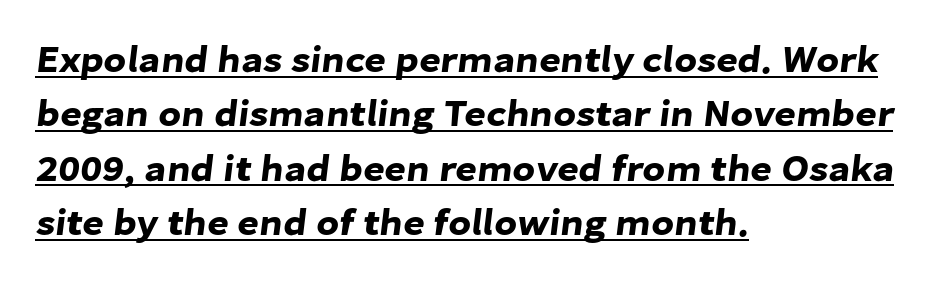
The image shows 37 px sans-serif type; set left-aligned, normal line spacing (1.47x), normal letter spacing, underlined; low stroke contrast and a medium x-height.
